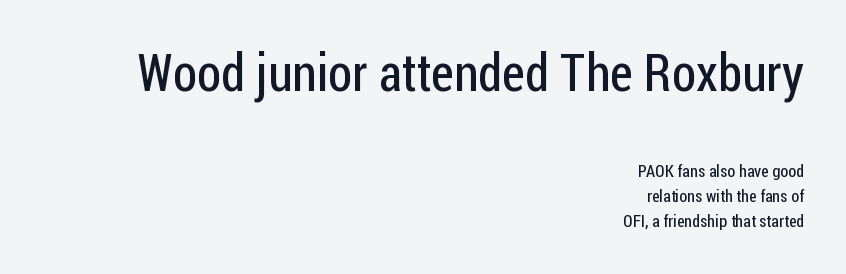
{"serif": "no", "italic": "no", "bold": "no", "weight": "regular", "width": "condensed", "stroke_contrast": "low", "x_height": "medium", "monospaced": "no", "underline": "no", "align": "right", "line_spacing": "normal", "line_spacing_ratio": 1.48, "letter_spacing": "normal", "letter_spacing_em": 0.0, "larger_block": "first", "size_ratio": 3.06, "glyph_px": 52}
